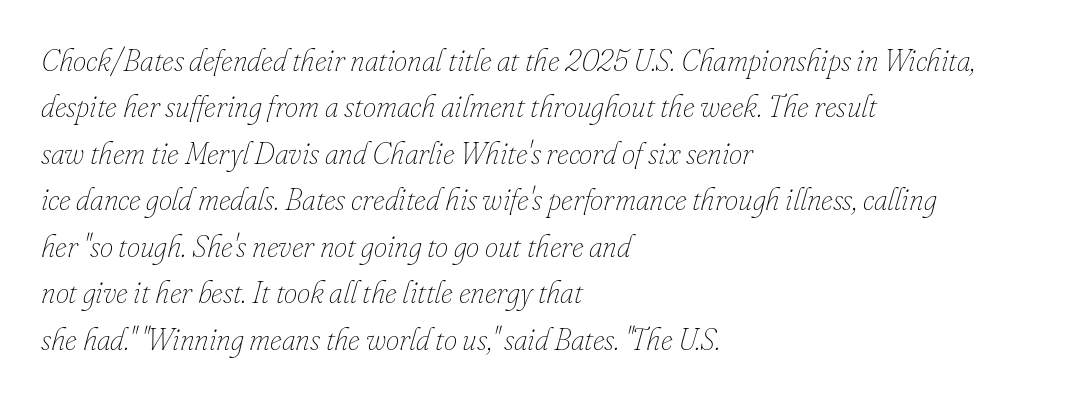
Does the leading feel generous? No, just average. Here the designer chose a conventional face with non-uniform glyph widths. The face looks like a standard text weight, possibly lighter. The passage shown leans; its letterforms are oblique. Underline: absent.
